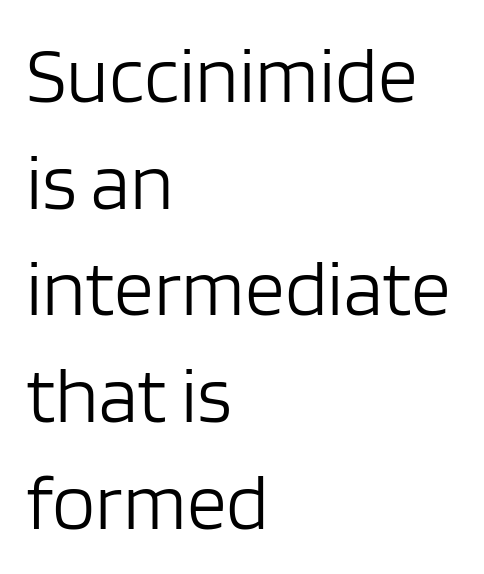
The image shows 79 px light sans-serif type, upright; set left-aligned, normal line spacing (1.35x), normal letter spacing, not underlined; low stroke contrast and a large x-height.
